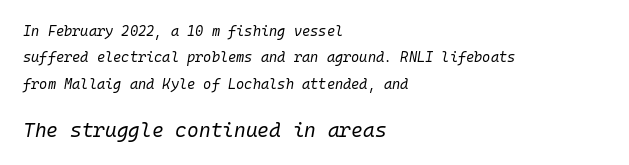
The image shows 20 px text type, italic (leaning right); set left-aligned, line spacing 1.88x, normal letter spacing, not underlined; the second (bottom) block is 1.43x larger.
